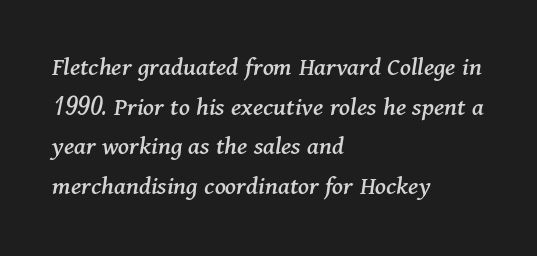
Q: Is the text italic (slanted)? A: Yes, it leans right by about 11 degrees.
Q: Is the text underlined? A: No.
Q: How is the paragraph aligned? A: Left-aligned.
Q: Is the spacing between letters normal or unusually wide? A: Normal.
Q: Is the spacing between lines tight, normal or loose? A: Normal.
